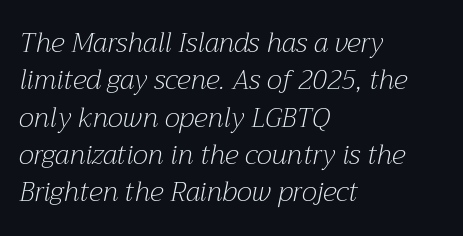
The image shows 27 px text type, italic (leaning right); set left-aligned, normal line spacing (1.38x), normal letter spacing, not underlined.
